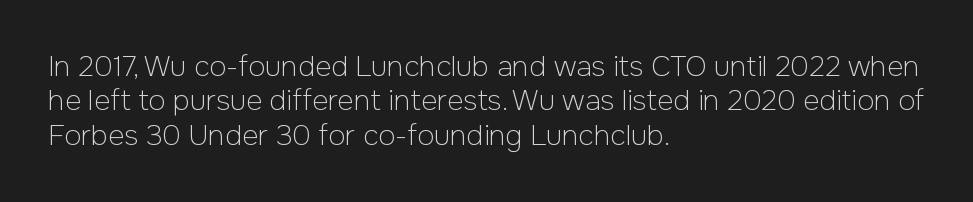
Q: Is the text bold? A: No.
Q: Is the text italic (slanted)? A: No, it is upright.
Q: Is the typeface a serif or a sans-serif typeface? A: Sans-serif.
Q: Is the text underlined? A: No.
Q: How is the paragraph aligned? A: Left-aligned.
Q: Is the spacing between letters normal or unusually wide? A: Normal.
Q: Width (condensed, normal, or wide)? A: Normal.
Q: Stroke contrast? A: Low.
Q: x-height? A: Medium.
Q: Monospaced? A: No.
